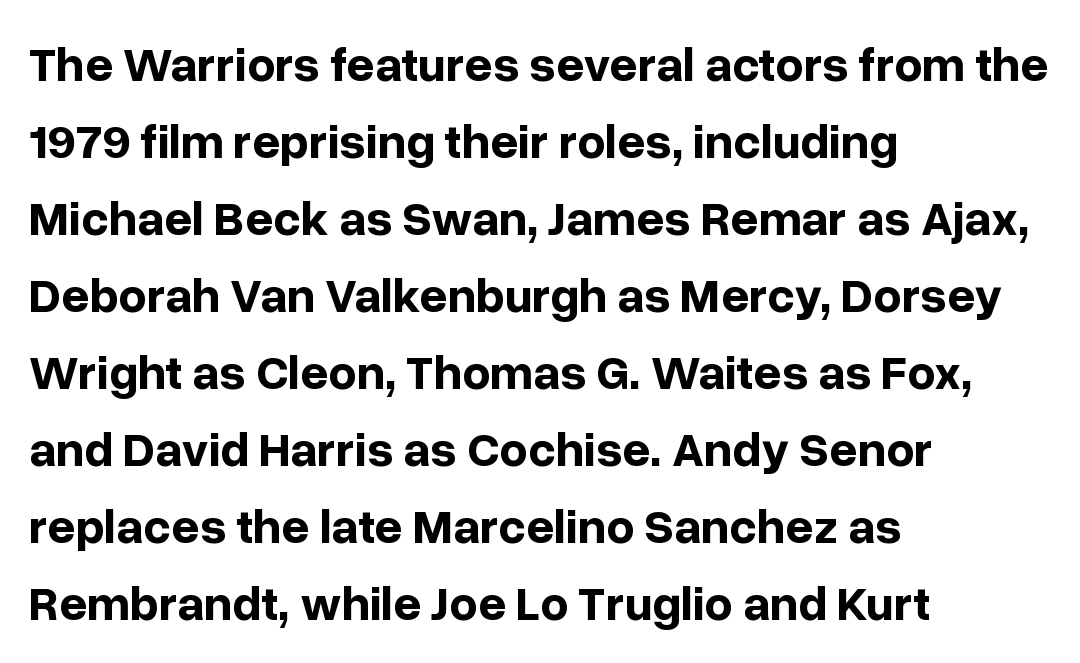
The image shows 49 px bold sans-serif type, upright; set left-aligned, normal line spacing (1.57x), normal letter spacing, not underlined; low stroke contrast and a medium x-height.
